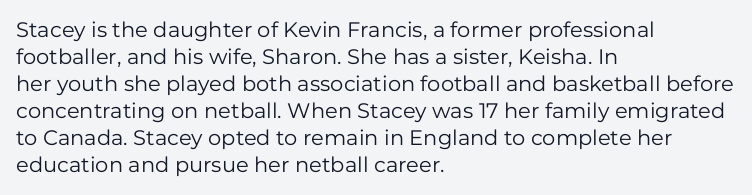
The passage shown is not underscored anywhere. Summary of vertical rhythm: regular, with standard interline spacing. The rag falls on the right side of this text block. Notice how the stems are strictly vertical — no italics here. Vertical stems look standard width or narrower in stroke.
